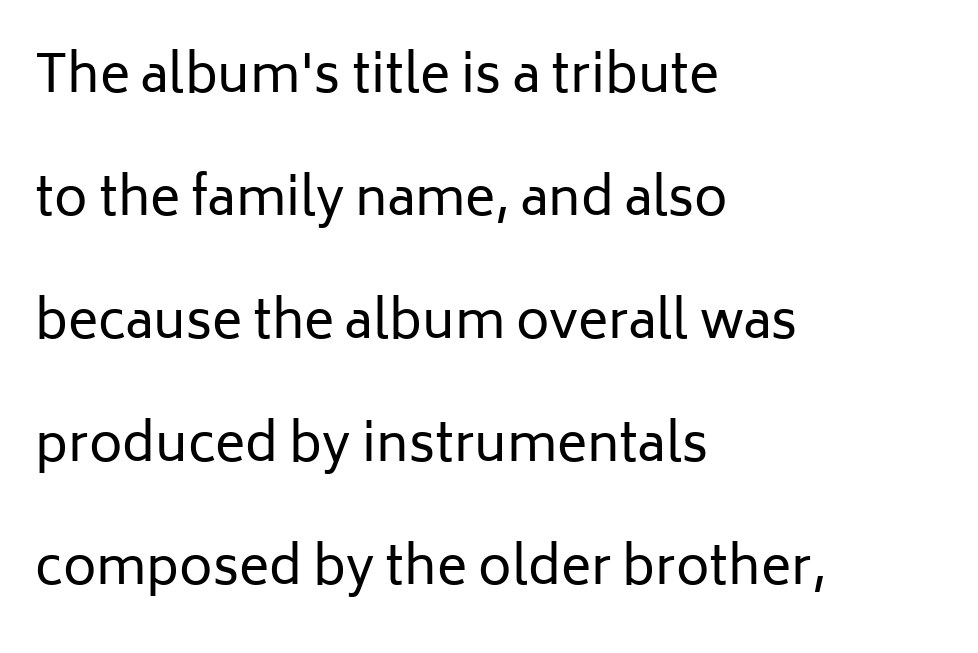
Q: Is the text bold? A: No.
Q: Is the text italic (slanted)? A: No, it is upright.
Q: Is the typeface a serif or a sans-serif typeface? A: Sans-serif.
Q: Is the text underlined? A: No.
Q: How is the paragraph aligned? A: Left-aligned.
Q: Is the spacing between letters normal or unusually wide? A: Normal.
Q: Is the spacing between lines tight, normal or loose? A: Loose.
Q: Width (condensed, normal, or wide)? A: Normal.
Q: Stroke contrast? A: Low.
Q: x-height? A: Medium.
Q: Monospaced? A: No.
